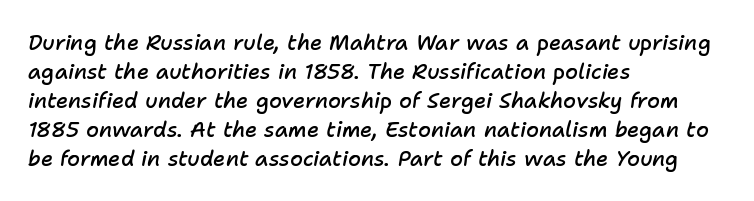
Q: Is the text bold? A: Semi-bold.
Q: Is the text italic (slanted)? A: Yes, it leans right by about 11 degrees.
Q: Is the text underlined? A: No.
Q: How is the paragraph aligned? A: Left-aligned.
Q: Is the spacing between letters normal or unusually wide? A: Normal.
Q: Is the spacing between lines tight, normal or loose? A: Normal.
